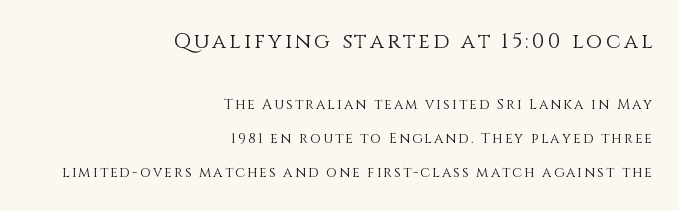
The image shows 21 px text type, upright; set right-aligned, loose line spacing (2.44x), not underlined; the first (top) block is 1.5x larger.
